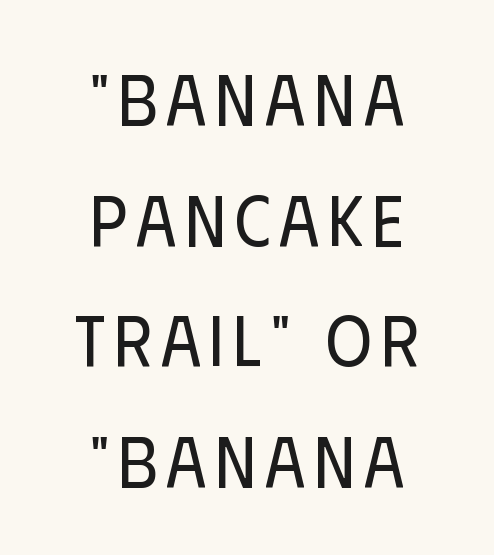
Posture: vertical. Layout note: lines centered. The passage shown is typed in a proportional face where columns would drift. Weight class: somewhere from thin through regular. Regarding leading, the lines here are spaced in the standard way. Does the type have serifs? No, each stem ends abruptly.
